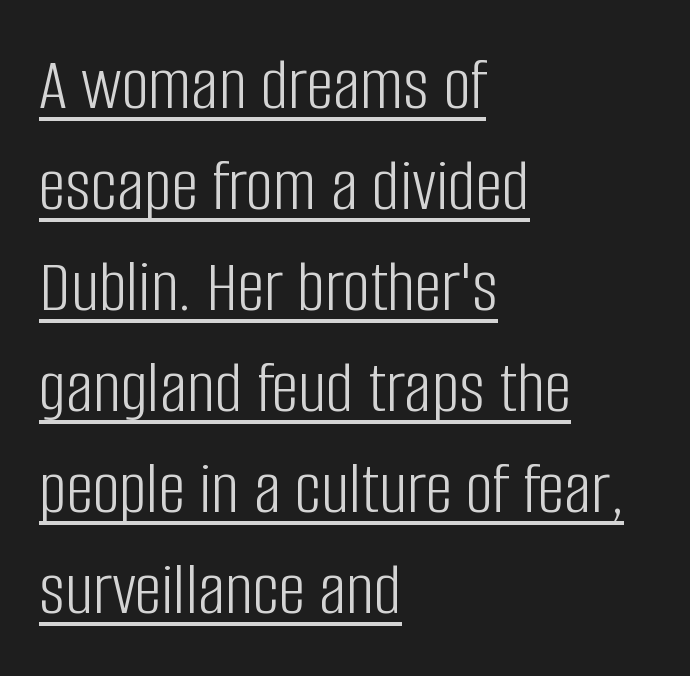
The image shows 76 px light, condensed sans-serif type, upright; set left-aligned, normal line spacing (1.33x), normal letter spacing, underlined; low stroke contrast and a large x-height.
